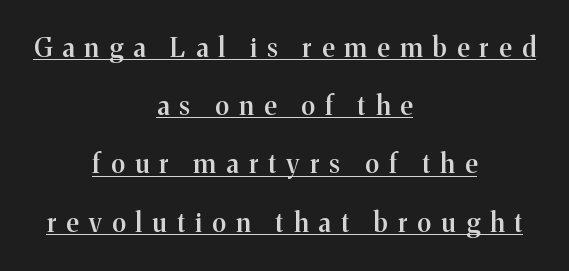
{"italic": "no", "bold": "semi", "underline": "yes", "align": "center", "line_spacing": "loose", "line_spacing_ratio": 2.24, "letter_spacing": "wide", "letter_spacing_em": 0.4, "glyph_px": 26}
